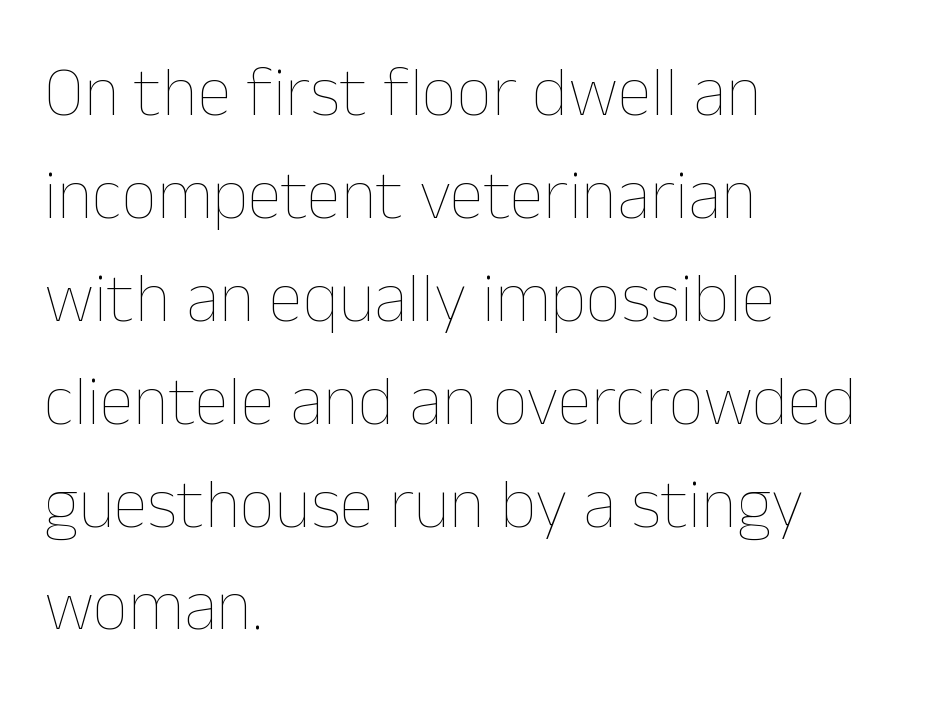
Do the characters align in a grid? No, the font is proportional. Teacher's note: observe the even left margin — that is flush-left alignment. Caption: face not bold, strokes unweighted. Any mark beneath the type? The region is blank. What's the leading like? Ordinary, nothing unusual. The face used here is rendered with its standard letterfit.
